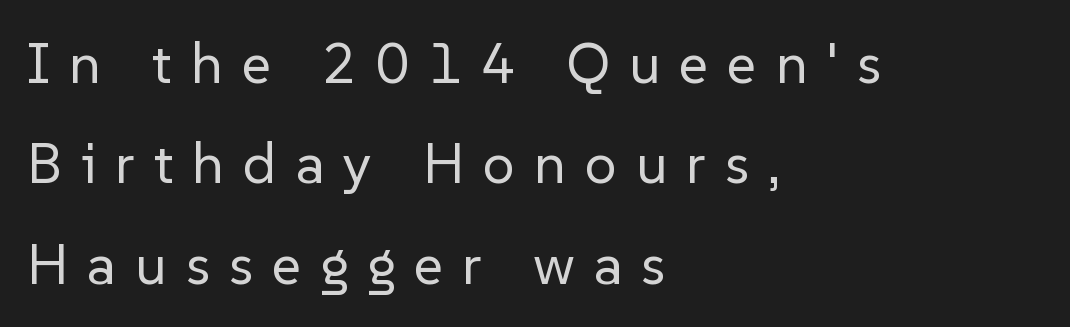
{"serif": "no", "italic": "no", "bold": "no", "weight": "regular", "width": "normal", "stroke_contrast": "low", "x_height": "medium", "monospaced": "no", "underline": "no", "align": "left", "line_spacing_ratio": 1.76, "letter_spacing": "wide", "letter_spacing_em": 0.33, "glyph_px": 57}
